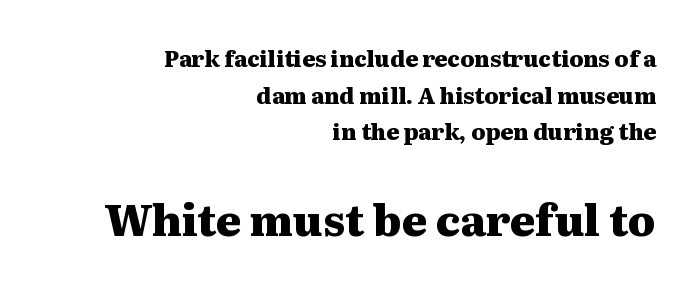
Q: Is the text bold? A: Yes.
Q: Is the text italic (slanted)? A: No, it is upright.
Q: Is the typeface a serif or a sans-serif typeface? A: Serif.
Q: Is the text underlined? A: No.
Q: How is the paragraph aligned? A: Right-aligned.
Q: Is the spacing between letters normal or unusually wide? A: Normal.
Q: Is the spacing between lines tight, normal or loose? A: Normal.
Q: Which block of text is set in a larger size, the first (top) or the second (bottom)? A: The second (bottom) one.
Q: Width (condensed, normal, or wide)? A: Wide.
Q: Stroke contrast? A: Medium.
Q: x-height? A: Medium.
Q: Monospaced? A: No.
